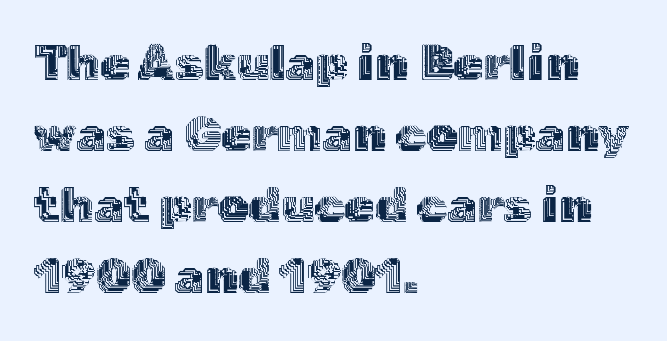
Q: Is the text italic (slanted)? A: No, it is upright.
Q: Is the text underlined? A: No.
Q: How is the paragraph aligned? A: Left-aligned.
Q: Is the spacing between letters normal or unusually wide? A: Normal.
Q: Is the spacing between lines tight, normal or loose? A: Normal.
Q: Width (condensed, normal, or wide)? A: Normal.
Q: x-height? A: Medium.
Q: Monospaced? A: No.
